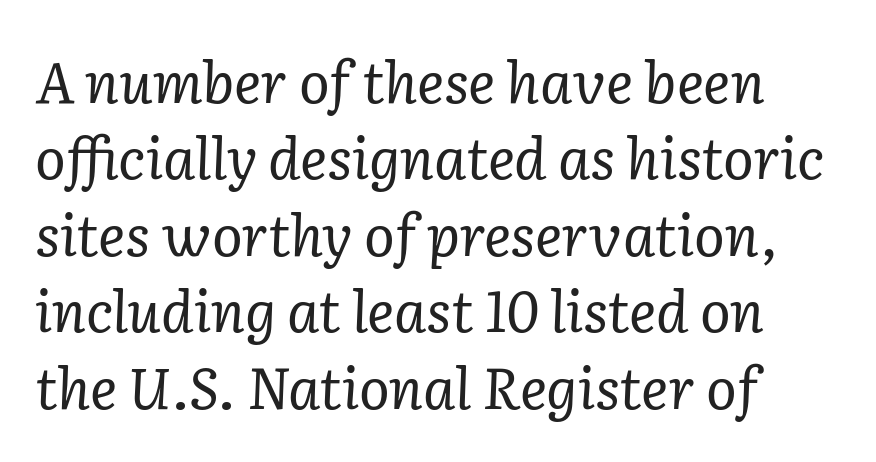
The image shows 57 px regular-weight serif type, italic (leaning right); set left-aligned, normal line spacing (1.34x), normal letter spacing, not underlined; low stroke contrast and a medium x-height.
